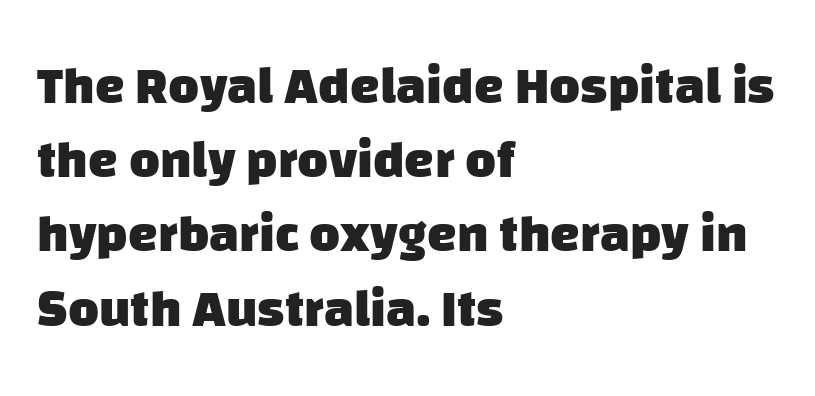
Tracking here is standard; glyphs follow each other at the usual distance. Weight check: bold — yes, fully. If you drew a ruler down the left edge, every line would touch it. Note: no serifs on the glyphs.
